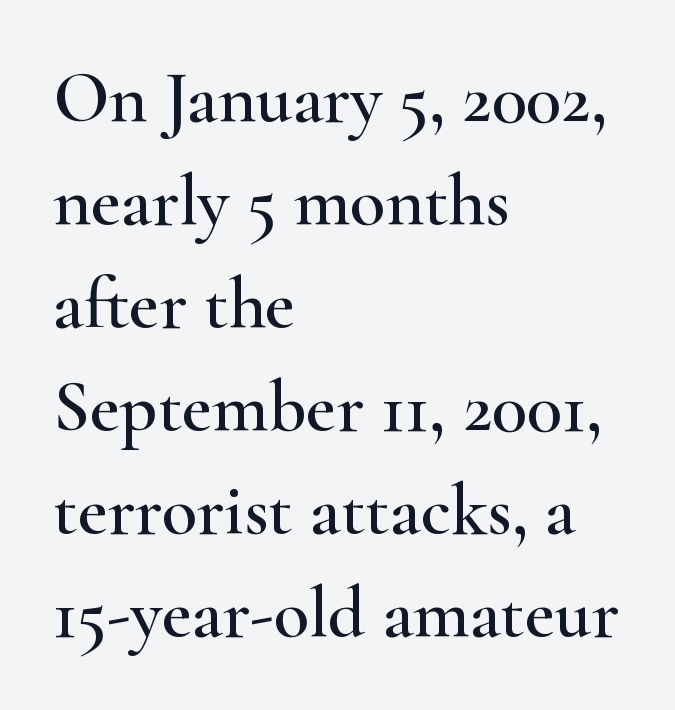
Q: Is the text italic (slanted)? A: No, it is upright.
Q: Is the typeface a serif or a sans-serif typeface? A: Serif.
Q: Is the text underlined? A: No.
Q: How is the paragraph aligned? A: Left-aligned.
Q: Is the spacing between letters normal or unusually wide? A: Normal.
Q: Is the spacing between lines tight, normal or loose? A: Normal.
Q: Width (condensed, normal, or wide)? A: Wide.
Q: Stroke contrast? A: High.
Q: x-height? A: Small.
Q: Monospaced? A: No.
